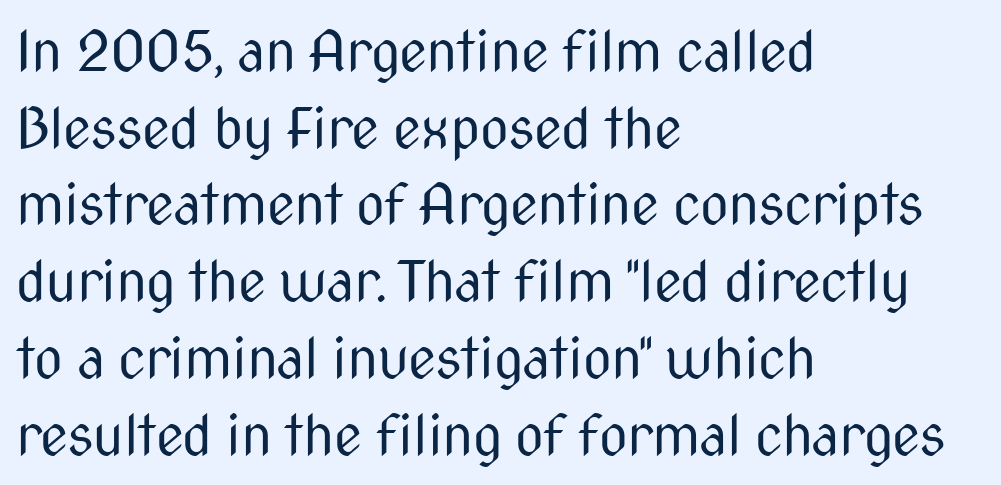
{"serif": "no", "italic": "no", "bold": "no", "weight": "regular", "width": "condensed", "stroke_contrast": "medium", "x_height": "medium", "monospaced": "no", "underline": "no", "align": "left", "line_spacing": "normal", "line_spacing_ratio": 1.37, "letter_spacing": "normal", "letter_spacing_em": 0.0, "glyph_px": 56}
